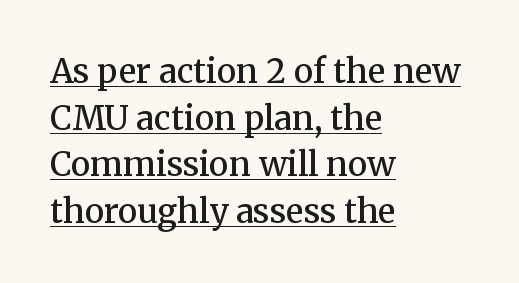
The letterforms sit shoulder to shoulder at normal distance. In terms of letterform style, serifs are clearly present. You can tell it's not italic because the verticals are truly vertical. Here the designer chose a conventional face with non-uniform glyph widths. A continuous stroke trails under the words, as in a hyperlink. Set as a demibold, roughly 600 on the weight scale.
